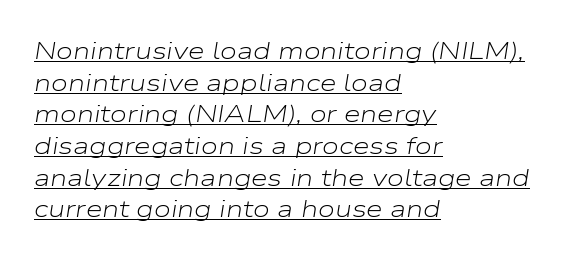
This sample carries an underscore along the baseline area. Style check: oblique. Is there much room between lines? A standard amount, neither cramped nor airy. Letters have the restrained weight of plain body copy at most.
